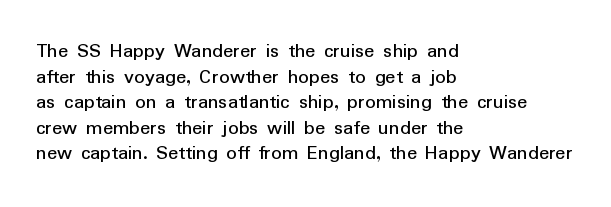
The image shows 21 px text type, upright; set left-aligned, line spacing 1.22x, normal letter spacing, not underlined.
